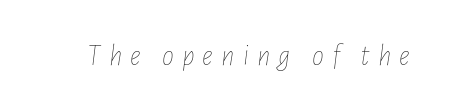
{"italic": "yes", "lean": "right", "slant_degrees": 7, "bold": "no", "weight": "thin", "width": "condensed", "stroke_contrast": "low", "x_height": "medium", "monospaced": "no", "underline": "no", "letter_spacing": "wide", "letter_spacing_em": 0.27, "glyph_px": 30}
